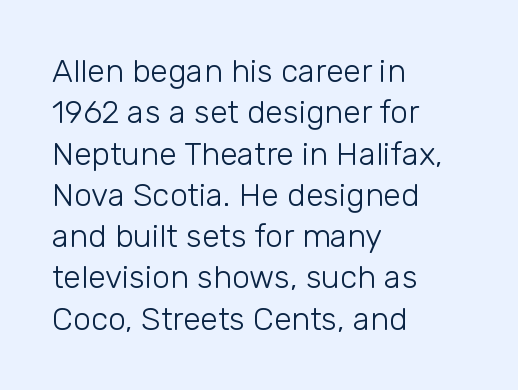
The image shows 32 px light sans-serif type, upright; set left-aligned, normal line spacing (1.29x), normal letter spacing, not underlined; low stroke contrast and a medium x-height.
